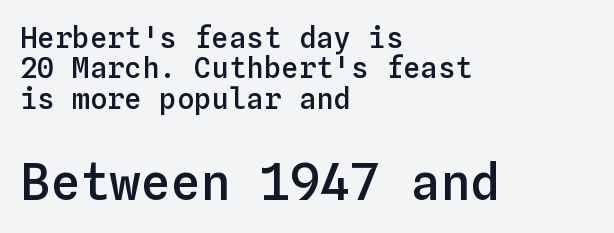
Characters follow at the spacing the type designer built in. The paragraph has a hard left edge and a soft right edge. This sample has the even, mechanical cadence of fixed-width lettering. Does the lettering tilt? It doesn't — this is upright. Compare the two chunks: the lower has the greater cap height.
